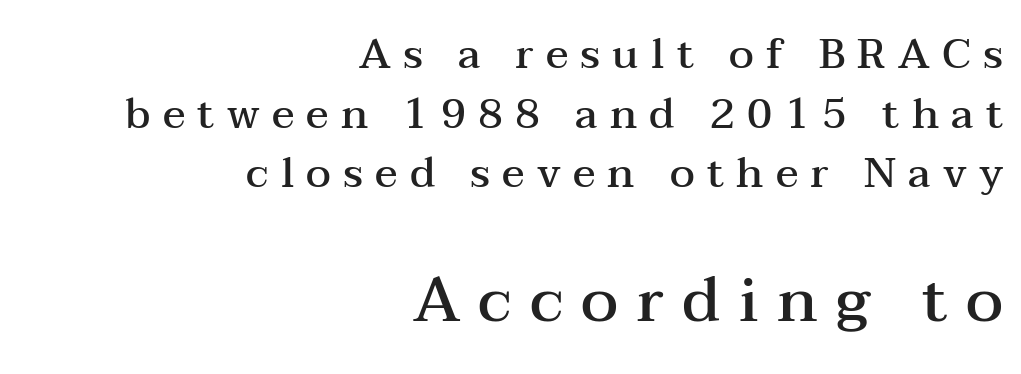
{"serif": "yes", "italic": "no", "bold": "semi", "weight": "semibold", "width": "wide", "stroke_contrast": "medium", "x_height": "medium", "monospaced": "no", "underline": "no", "align": "right", "line_spacing": "normal", "line_spacing_ratio": 1.42, "letter_spacing": "wide", "letter_spacing_em": 0.29, "larger_block": "second", "size_ratio": 1.5, "glyph_px": 63}
